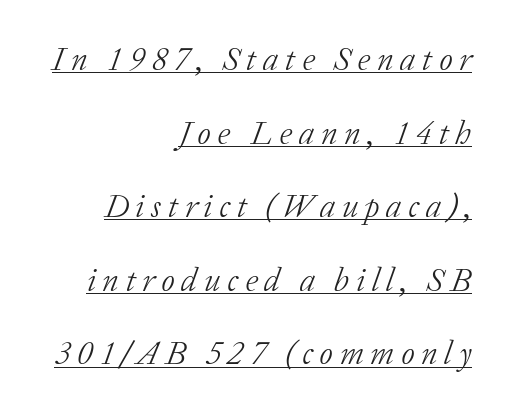
Q: Is the text bold? A: No.
Q: Is the text italic (slanted)? A: Yes, it leans right by about 20 degrees.
Q: Is the typeface a serif or a sans-serif typeface? A: Serif.
Q: Is the text underlined? A: Yes.
Q: How is the paragraph aligned? A: Right-aligned.
Q: Is the spacing between letters normal or unusually wide? A: Unusually wide.
Q: Is the spacing between lines tight, normal or loose? A: Loose.
Q: Width (condensed, normal, or wide)? A: Normal.
Q: Stroke contrast? A: Low.
Q: x-height? A: Medium.
Q: Monospaced? A: No.
